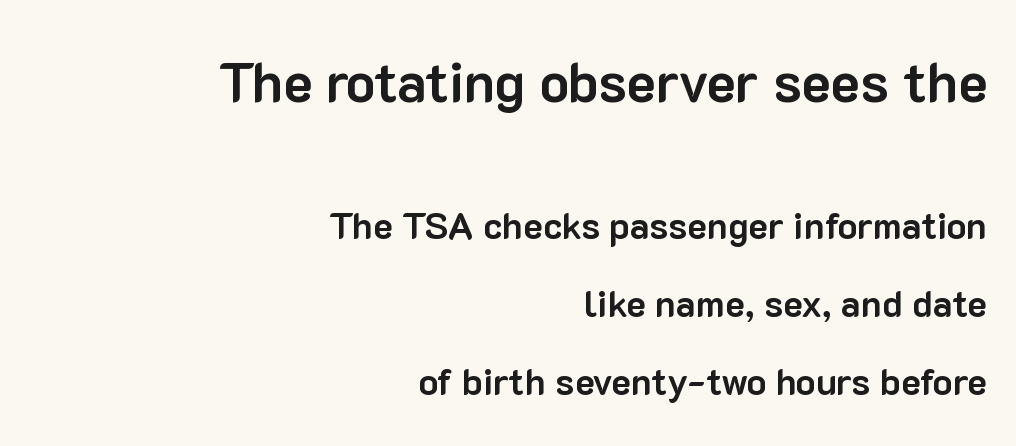
{"serif": "no", "italic": "no", "bold": "yes", "weight": "bold", "width": "normal", "stroke_contrast": "low", "x_height": "medium", "monospaced": "no", "underline": "no", "align": "right", "line_spacing": "loose", "line_spacing_ratio": 2.12, "letter_spacing": "normal", "letter_spacing_em": 0.0, "larger_block": "first", "size_ratio": 1.49, "glyph_px": 55}
